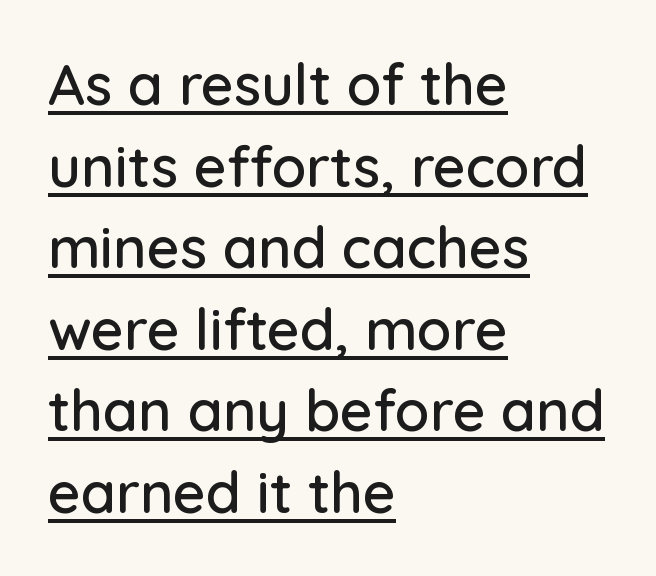
The image shows 57 px sans-serif type, upright; set left-aligned, normal line spacing (1.43x), normal letter spacing, underlined; low stroke contrast and a medium x-height.
